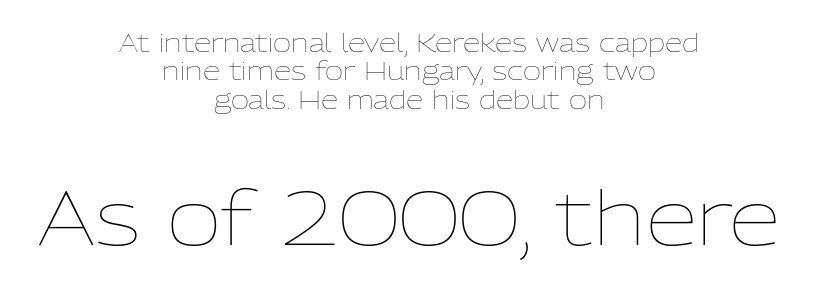
{"italic": "no", "bold": "no", "weight": "thin", "width": "normal", "stroke_contrast": "low", "x_height": "medium", "monospaced": "no", "underline": "no", "align": "center", "line_spacing": "tight", "line_spacing_ratio": 1.14, "letter_spacing": "normal", "letter_spacing_em": 0.0, "larger_block": "second", "size_ratio": 3.0, "glyph_px": 75}
